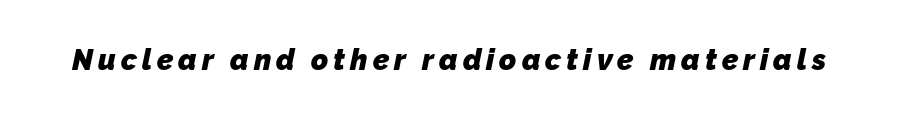
Beneath every word, the page is bare. Summary of weight: heavy, a full bold. Are there feet on the stems? There aren't — it's a sans. The passage shown is typed in a proportional face where columns would drift.
